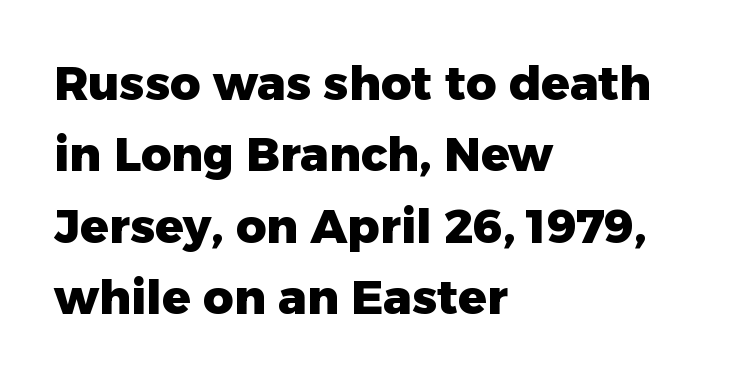
The image shows 47 px heavy sans-serif type, upright; set left-aligned, normal line spacing (1.52x), normal letter spacing, not underlined; low stroke contrast and a medium x-height.
